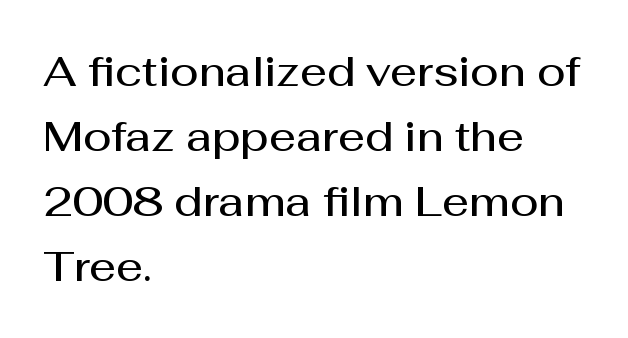
The image shows 42 px semibold sans-serif type, upright; set left-aligned, normal line spacing (1.55x), normal letter spacing, not underlined; medium stroke contrast and a medium x-height.
